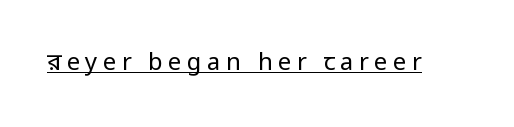
{"italic": "no", "bold": "no", "underline": "yes", "letter_spacing": "wide", "letter_spacing_em": 0.22, "glyph_px": 24}
